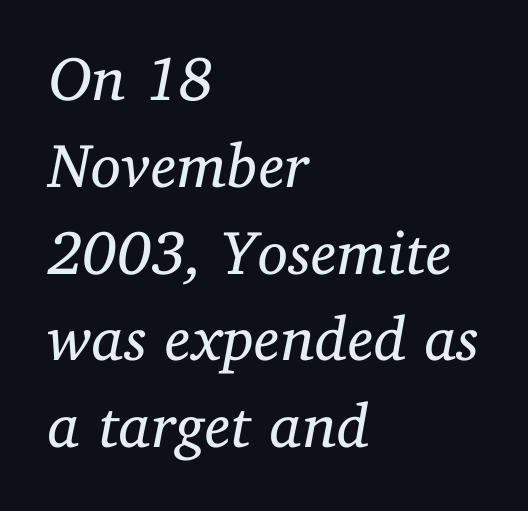
Q: Is the text bold? A: No.
Q: Is the text italic (slanted)? A: Yes, it leans right by about 11 degrees.
Q: Is the typeface a serif or a sans-serif typeface? A: Serif.
Q: Is the text underlined? A: No.
Q: How is the paragraph aligned? A: Left-aligned.
Q: Is the spacing between letters normal or unusually wide? A: Normal.
Q: Is the spacing between lines tight, normal or loose? A: Normal.
Q: Width (condensed, normal, or wide)? A: Normal.
Q: Stroke contrast? A: Low.
Q: x-height? A: Medium.
Q: Monospaced? A: No.
